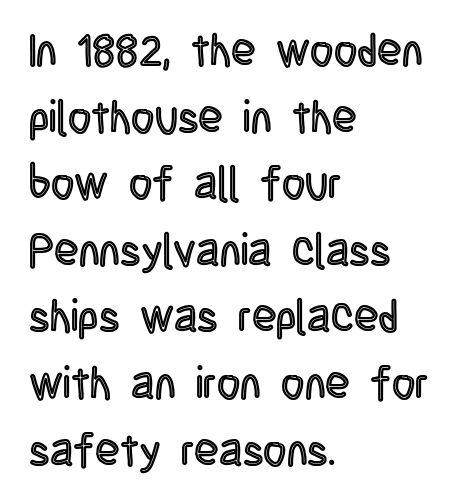
Q: Is the text italic (slanted)? A: No, it is upright.
Q: Is the text underlined? A: No.
Q: How is the paragraph aligned? A: Left-aligned.
Q: Is the spacing between letters normal or unusually wide? A: Normal.
Q: Is the spacing between lines tight, normal or loose? A: Normal.
Q: Width (condensed, normal, or wide)? A: Condensed.
Q: x-height? A: Large.
Q: Monospaced? A: No.
